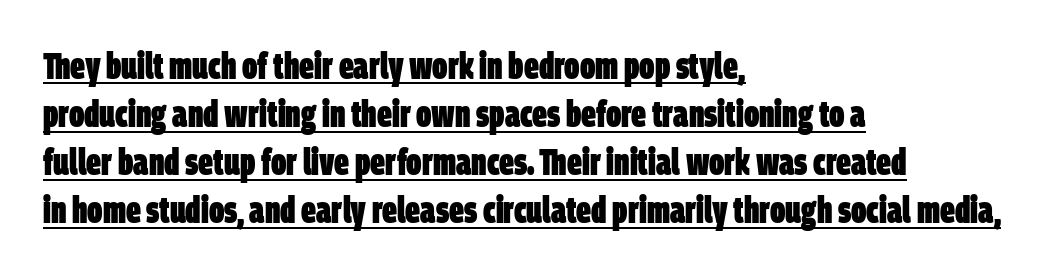
Q: Is the text bold? A: Yes.
Q: Is the typeface a serif or a sans-serif typeface? A: Sans-serif.
Q: Is the text underlined? A: Yes.
Q: How is the paragraph aligned? A: Left-aligned.
Q: Is the spacing between letters normal or unusually wide? A: Normal.
Q: Is the spacing between lines tight, normal or loose? A: Normal.
Q: Width (condensed, normal, or wide)? A: Condensed.
Q: Stroke contrast? A: Low.
Q: x-height? A: Large.
Q: Monospaced? A: No.
